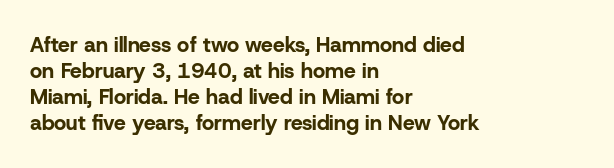
The strokes are fattened all the way to bold. Visually the block forms a straight wall on the left and a jagged coastline on the right. A typesetter would mark this as roman, not italic. The words here are not underlined.
